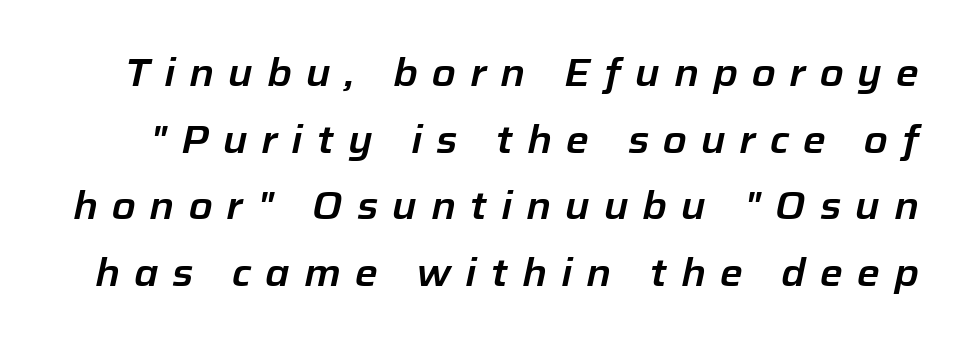
The typography opts for an oblique posture over an upright one. The passage shown is not underscored anywhere. Character widths vary here, with narrow letters taking less room than wide ones. Tracking here is generous; glyphs stand well apart from one another.
